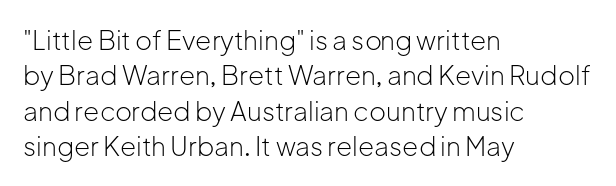
Vertically, the passage feels balanced, rows spaced as you'd expect. No italicization has been applied; the sample stays upright. A bare baseline throughout the passage. Think standard paragraph weight, or any step lighter than that.
